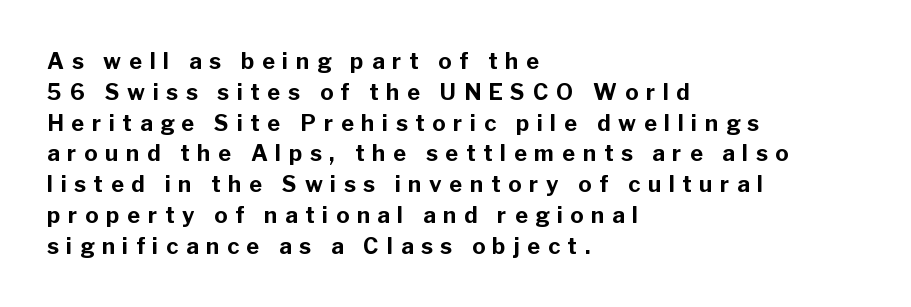
Is the letter spacing exaggerated? Yes — the characters are pushed far apart. A student would call this left alignment; a typographer would say flush left, rag right. Rows of type keep a routine distance in the vertical direction. Honestly, there is no underline to notice here at all.
